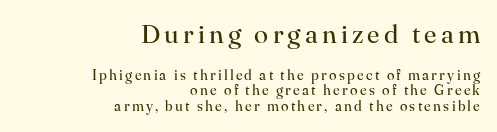
{"italic": "no", "bold": "no", "underline": "no", "align": "right", "line_spacing": "tight", "line_spacing_ratio": 1.09, "larger_block": "first", "size_ratio": 1.86, "glyph_px": 26}
